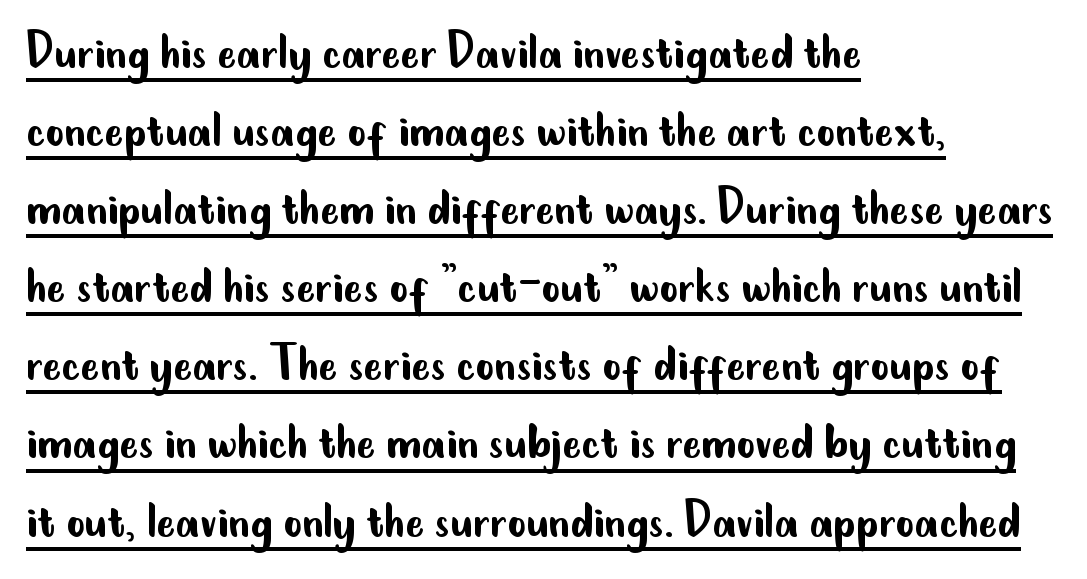
Nobody touched the tracking dial on this one. This sample is left-justified, so line endings fall wherever the words run out. Are there feet on the stems? There aren't — it's a sans. Stems here are at most as thick as an everyday book face. Leading matches the norm, producing a regular column.
